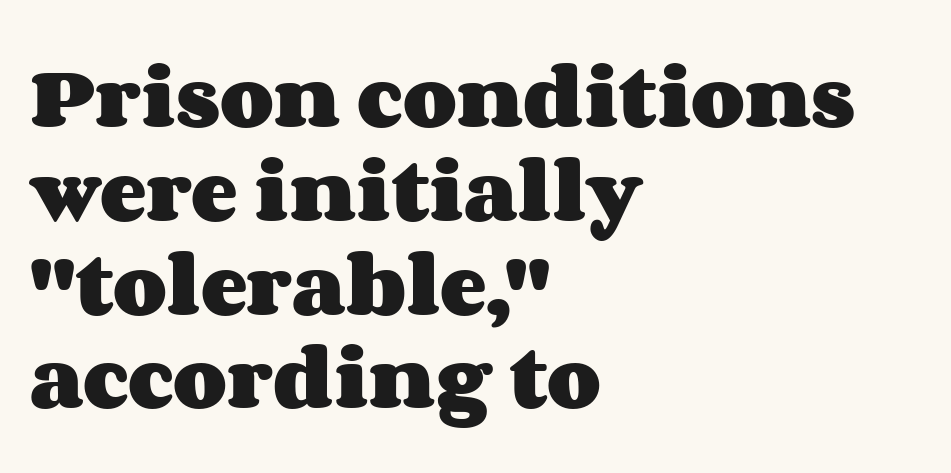
{"italic": "no", "bold": "yes", "weight": "heavy", "width": "wide", "stroke_contrast": "medium", "x_height": "large", "monospaced": "no", "underline": "no", "align": "left", "line_spacing": "normal", "line_spacing_ratio": 1.34, "letter_spacing": "normal", "letter_spacing_em": 0.0, "glyph_px": 70}
